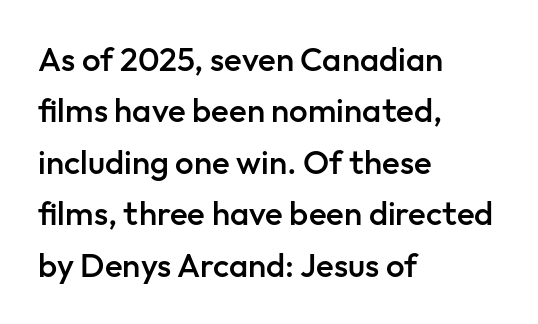
Q: Is the text bold? A: Semi-bold.
Q: Is the text italic (slanted)? A: No, it is upright.
Q: Is the typeface a serif or a sans-serif typeface? A: Sans-serif.
Q: Is the text underlined? A: No.
Q: How is the paragraph aligned? A: Left-aligned.
Q: Is the spacing between letters normal or unusually wide? A: Normal.
Q: Is the spacing between lines tight, normal or loose? A: Normal.
Q: Width (condensed, normal, or wide)? A: Normal.
Q: Stroke contrast? A: Low.
Q: x-height? A: Medium.
Q: Monospaced? A: No.
